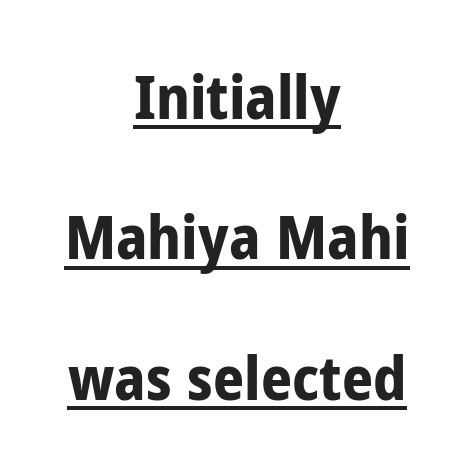
Check the space under the baseline: a stroke is drawn there. How heavy is the stroke? Heavy — this is a bold. The tracking reads as untouched default to a designer's eye. Looks like regular typesetting: each glyph gets only the width it needs. Ordinary non-slanted type is in use. Each line is balanced around a shared central axis.
